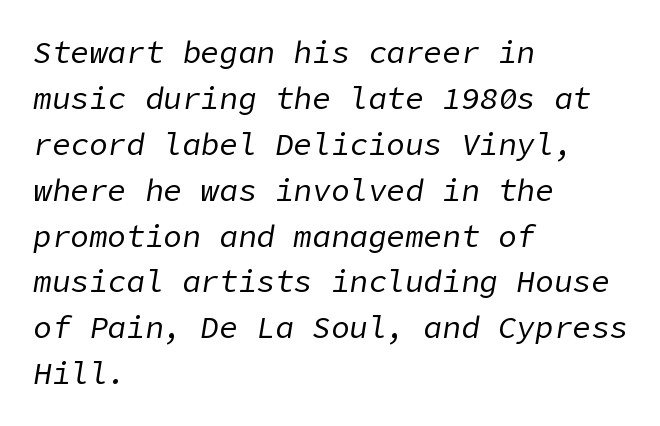
The space directly below the letters is spotless. The lines sit at an ordinary, default distance from one another. The tracking reads as untouched default to a designer's eye. The weight tops out at a normal text grade.
